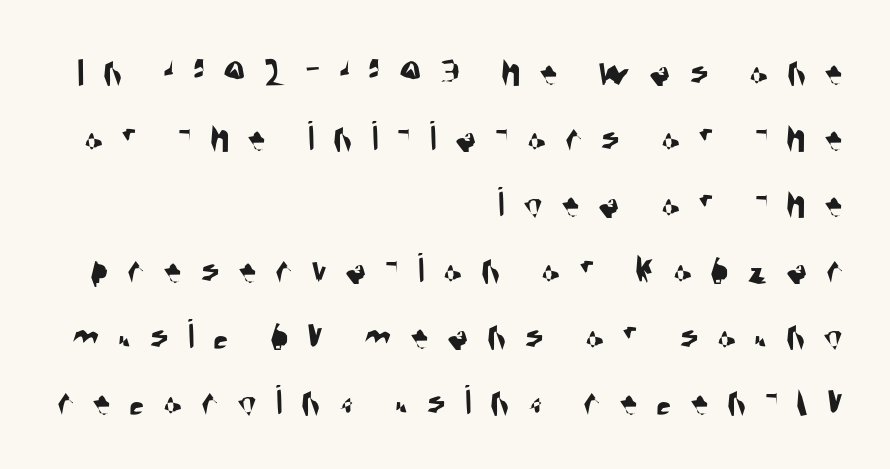
{"serif": "no", "width": "condensed", "stroke_contrast": "medium", "x_height": "large", "monospaced": "no", "underline": "no", "align": "right", "line_spacing": "normal", "line_spacing_ratio": 1.5, "letter_spacing": "wide", "letter_spacing_em": 0.42, "glyph_px": 44}
